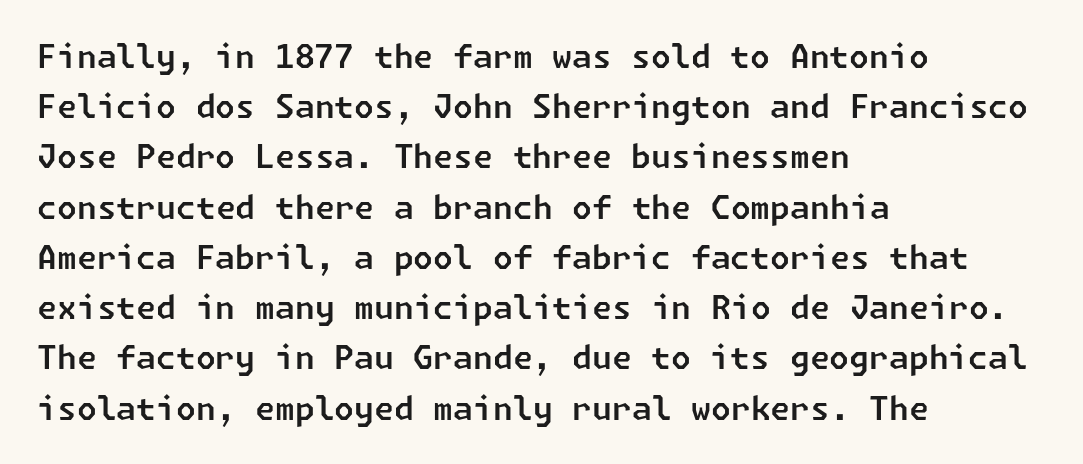
Q: Is the typeface a serif or a sans-serif typeface? A: Sans-serif.
Q: Is the text underlined? A: No.
Q: How is the paragraph aligned? A: Left-aligned.
Q: Is the spacing between letters normal or unusually wide? A: Normal.
Q: Is the spacing between lines tight, normal or loose? A: Normal.
Q: Width (condensed, normal, or wide)? A: Normal.
Q: Stroke contrast? A: Low.
Q: x-height? A: Medium.
